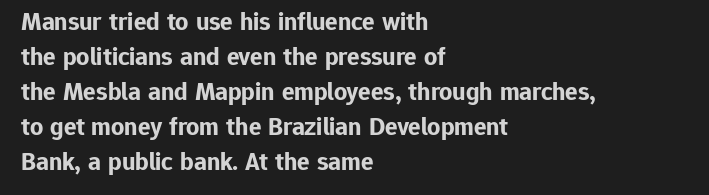
{"italic": "no", "bold": "yes", "underline": "no", "align": "left", "line_spacing": "normal", "line_spacing_ratio": 1.35, "letter_spacing": "normal", "letter_spacing_em": 0.0, "glyph_px": 26}
